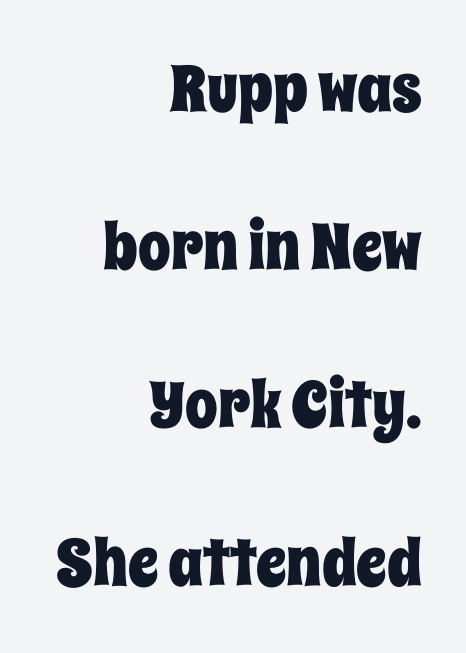
{"italic": "no", "width": "condensed", "stroke_contrast": "low", "x_height": "large", "monospaced": "no", "underline": "no", "align": "right", "line_spacing": "loose", "line_spacing_ratio": 2.43, "letter_spacing": "normal", "letter_spacing_em": 0.0, "glyph_px": 65}
